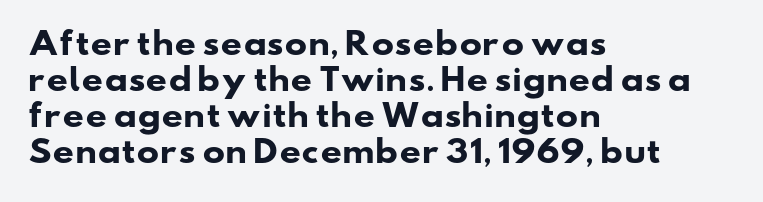
Q: Is the text bold? A: Yes.
Q: Is the typeface a serif or a sans-serif typeface? A: Sans-serif.
Q: Is the text underlined? A: No.
Q: How is the paragraph aligned? A: Left-aligned.
Q: Is the spacing between letters normal or unusually wide? A: Normal.
Q: Width (condensed, normal, or wide)? A: Wide.
Q: Stroke contrast? A: Low.
Q: x-height? A: Small.
Q: Monospaced? A: No.
